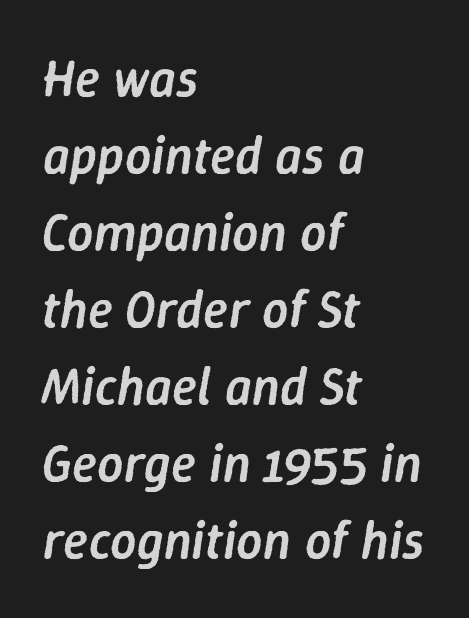
The image shows 52 px semibold type, italic (leaning right); set left-aligned, normal line spacing (1.48x), normal letter spacing, not underlined; low stroke contrast and a medium x-height.
